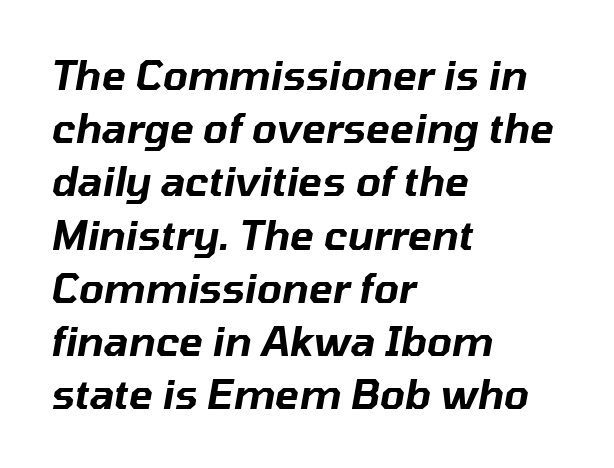
The lines are quadded left. The horizontal fit of the characters is conventional and even. Words float on clear page, feet unadorned. Every character sits at an angle, as italics do. Notice how descenders clear the ascenders below comfortably — that's standard leading.
